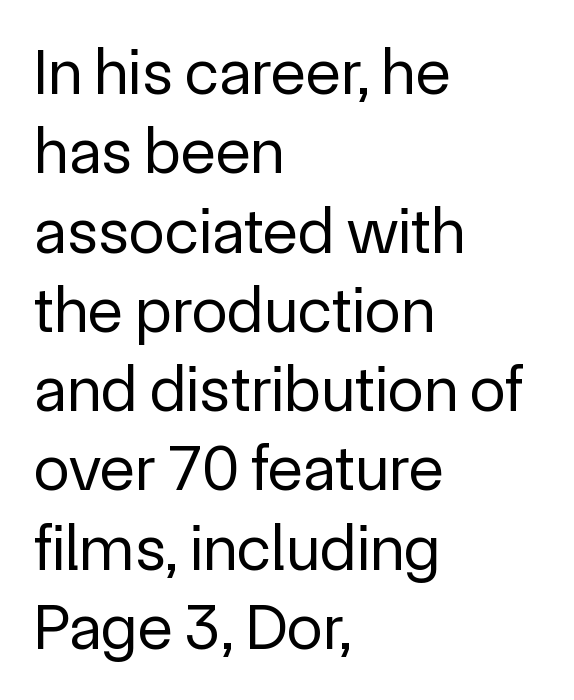
Q: Is the text bold? A: No.
Q: Is the text italic (slanted)? A: No, it is upright.
Q: Is the typeface a serif or a sans-serif typeface? A: Sans-serif.
Q: Is the text underlined? A: No.
Q: How is the paragraph aligned? A: Left-aligned.
Q: Is the spacing between letters normal or unusually wide? A: Normal.
Q: Width (condensed, normal, or wide)? A: Normal.
Q: x-height? A: Medium.
Q: Monospaced? A: No.
